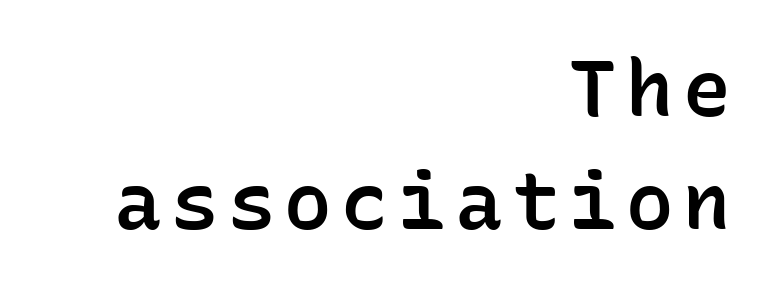
Q: Is the text bold? A: Semi-bold.
Q: Is the text italic (slanted)? A: No, it is upright.
Q: Is the typeface a serif or a sans-serif typeface? A: Sans-serif.
Q: Is the text underlined? A: No.
Q: How is the paragraph aligned? A: Right-aligned.
Q: Is the spacing between lines tight, normal or loose? A: Normal.
Q: Width (condensed, normal, or wide)? A: Normal.
Q: Stroke contrast? A: Low.
Q: x-height? A: Medium.
Q: Monospaced? A: Yes.
